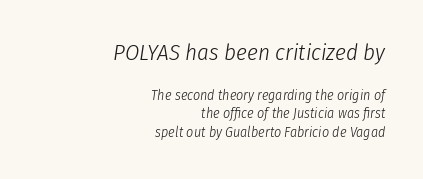
These lines were composed using italics. The compositor pushed each line to the right boundary. This sample keeps an unexceptional amount of space between lines. Glyph-to-glyph distance matches everyday printed text. Weight: not bold — regular or lighter. Has an underline been added? It has not.
